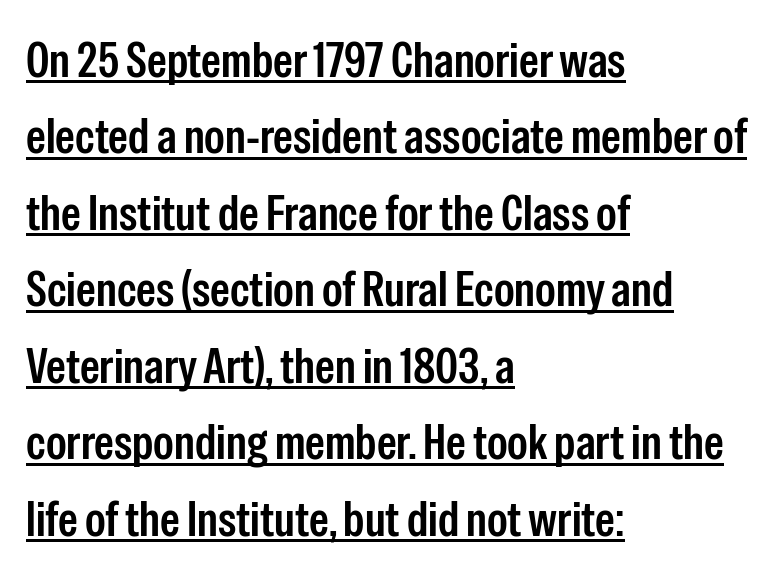
The image shows 50 px semibold, condensed sans-serif type, upright; set left-aligned, normal line spacing (1.53x), normal letter spacing, underlined; low stroke contrast and a medium x-height.
